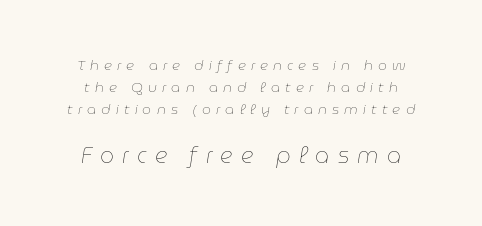
{"italic": "yes", "lean": "right", "slant_degrees": 9, "bold": "no", "underline": "no", "line_spacing": "normal", "line_spacing_ratio": 1.57, "letter_spacing": "wide", "letter_spacing_em": 0.37, "larger_block": "second", "size_ratio": 1.57, "glyph_px": 22}
